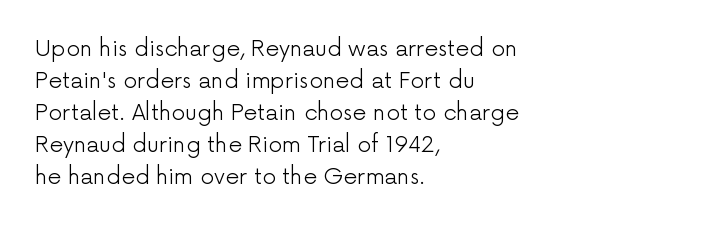
Q: Is the text bold? A: No.
Q: Is the text italic (slanted)? A: No, it is upright.
Q: Is the text underlined? A: No.
Q: How is the paragraph aligned? A: Left-aligned.
Q: Is the spacing between letters normal or unusually wide? A: Normal.
Q: Is the spacing between lines tight, normal or loose? A: Normal.
